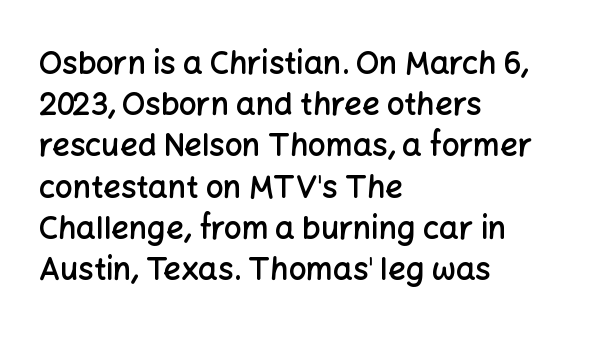
The image shows 31 px semibold sans-serif type, upright; set left-aligned, normal line spacing (1.33x), normal letter spacing, not underlined; low stroke contrast and a medium x-height.
